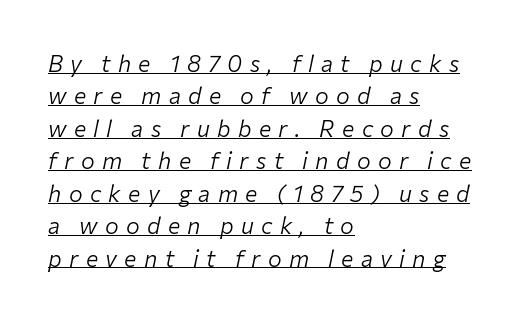
{"italic": "yes", "lean": "right", "slant_degrees": 12, "bold": "no", "underline": "yes", "align": "left", "line_spacing": "normal", "line_spacing_ratio": 1.41, "letter_spacing": "wide", "letter_spacing_em": 0.32, "glyph_px": 23}
